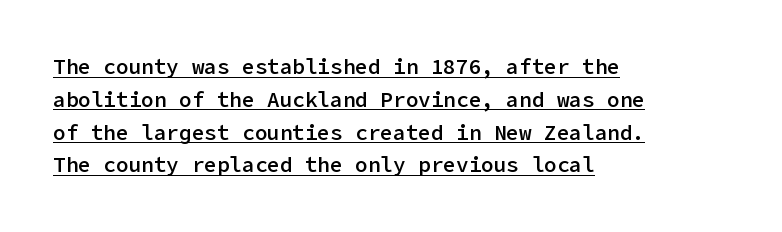
The image shows 21 px text type, upright; set left-aligned, normal line spacing (1.56x), normal letter spacing, underlined.
